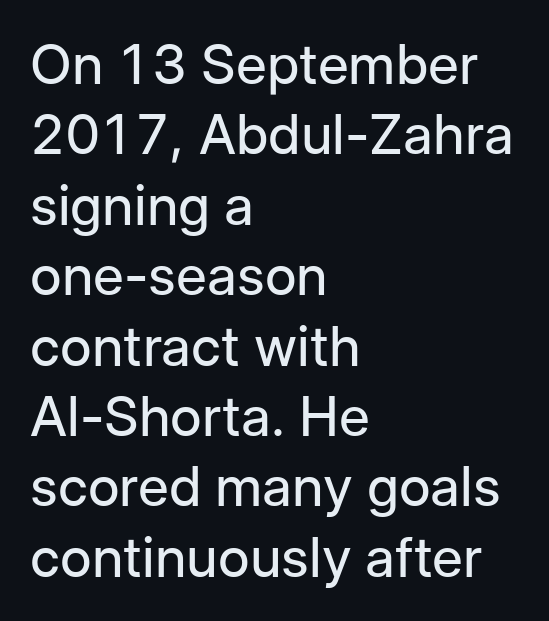
Q: Is the text bold? A: No.
Q: Is the text italic (slanted)? A: No, it is upright.
Q: Is the typeface a serif or a sans-serif typeface? A: Sans-serif.
Q: Is the text underlined? A: No.
Q: How is the paragraph aligned? A: Left-aligned.
Q: Is the spacing between letters normal or unusually wide? A: Normal.
Q: Is the spacing between lines tight, normal or loose? A: Normal.
Q: Width (condensed, normal, or wide)? A: Normal.
Q: Stroke contrast? A: Low.
Q: x-height? A: Medium.
Q: Monospaced? A: No.
